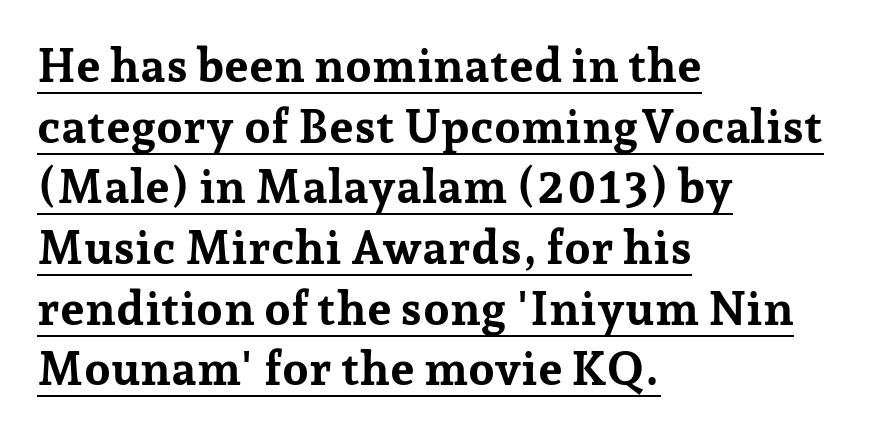
{"serif": "yes", "italic": "no", "bold": "yes", "weight": "bold", "width": "normal", "stroke_contrast": "low", "x_height": "medium", "monospaced": "no", "underline": "yes", "align": "left", "line_spacing": "normal", "line_spacing_ratio": 1.29, "letter_spacing": "normal", "letter_spacing_em": 0.0, "glyph_px": 47}
